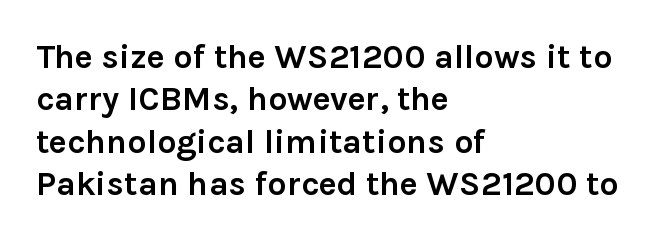
The image shows 34 px semibold sans-serif type, upright; set left-aligned, normal line spacing (1.25x), normal letter spacing, not underlined; a medium x-height.
